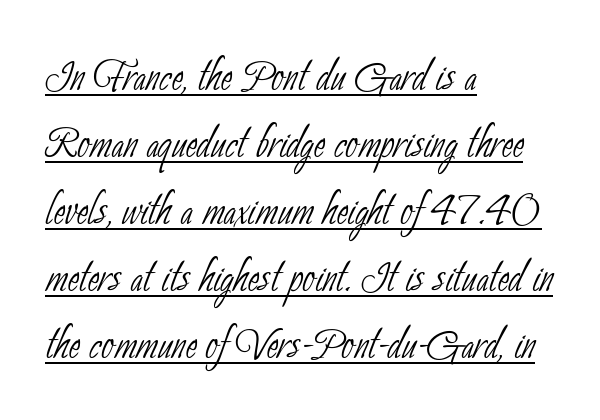
{"serif": "no", "bold": "no", "weight": "thin", "width": "condensed", "stroke_contrast": "low", "x_height": "small", "monospaced": "no", "underline": "yes", "align": "left", "line_spacing_ratio": 1.22, "letter_spacing": "normal", "letter_spacing_em": 0.0, "glyph_px": 55}
